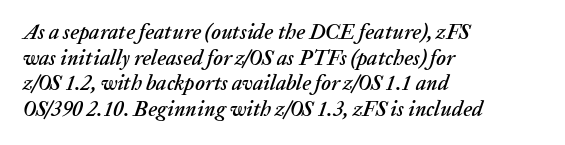
Q: Is the text italic (slanted)? A: Yes, it leans right by about 20 degrees.
Q: Is the text underlined? A: No.
Q: How is the paragraph aligned? A: Left-aligned.
Q: Is the spacing between letters normal or unusually wide? A: Normal.
